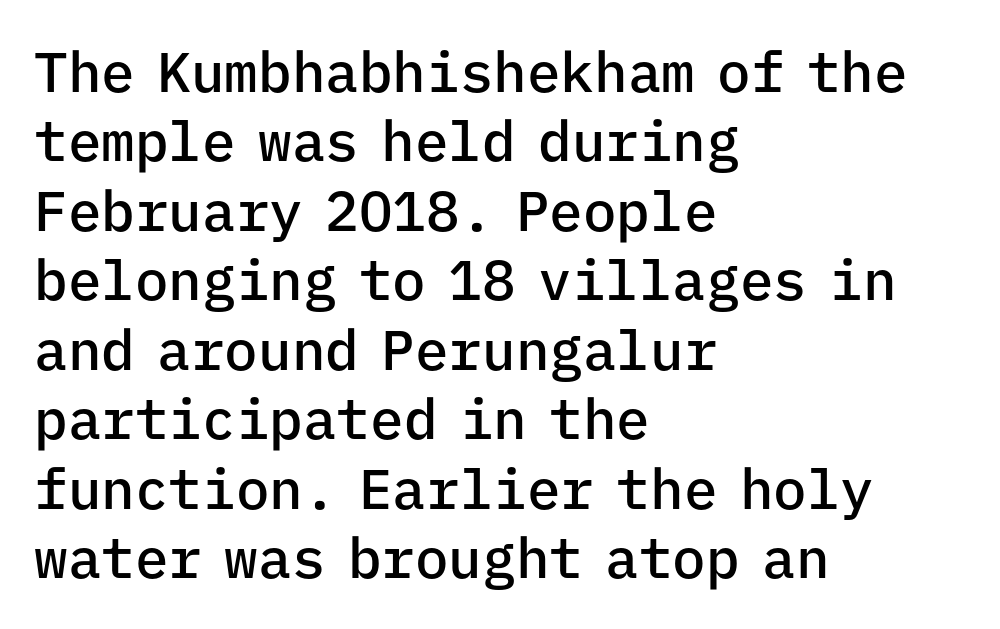
Q: Is the text bold? A: Semi-bold.
Q: Is the text italic (slanted)? A: No, it is upright.
Q: Is the typeface a serif or a sans-serif typeface? A: Sans-serif.
Q: Is the text underlined? A: No.
Q: How is the paragraph aligned? A: Left-aligned.
Q: Is the spacing between letters normal or unusually wide? A: Normal.
Q: Width (condensed, normal, or wide)? A: Normal.
Q: Stroke contrast? A: Low.
Q: x-height? A: Medium.
Q: Monospaced? A: Yes.
